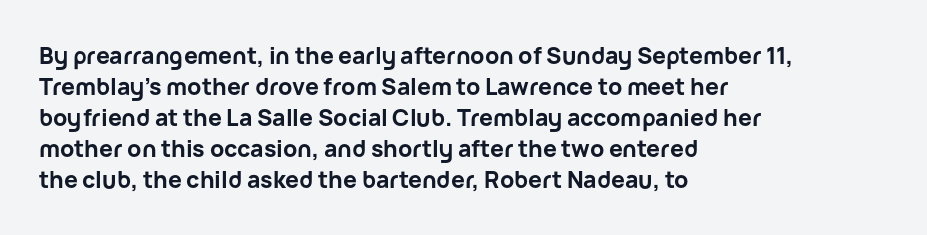
{"italic": "no", "bold": "yes", "underline": "no", "align": "left", "line_spacing": "normal", "line_spacing_ratio": 1.35, "letter_spacing": "normal", "letter_spacing_em": 0.0, "glyph_px": 23}
